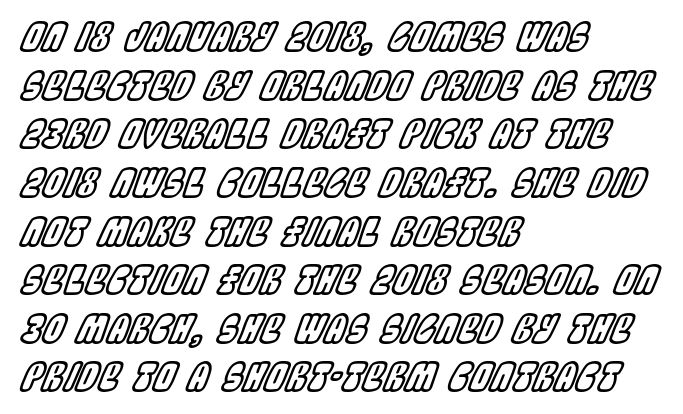
This sample has the flowing, uneven cadence of proportional lettering. Baseline-to-baseline distance is the conventional proportion of letter height. The compositor pushed each line to the left boundary. Nothing unusual about the tracking: characters are spaced as the font intends. Underlining? Definitely not there. There's an unmistakable incline to the writing here.
